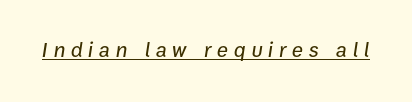
{"italic": "yes", "lean": "right", "slant_degrees": 9, "underline": "yes", "letter_spacing": "wide", "letter_spacing_em": 0.27, "glyph_px": 21}
